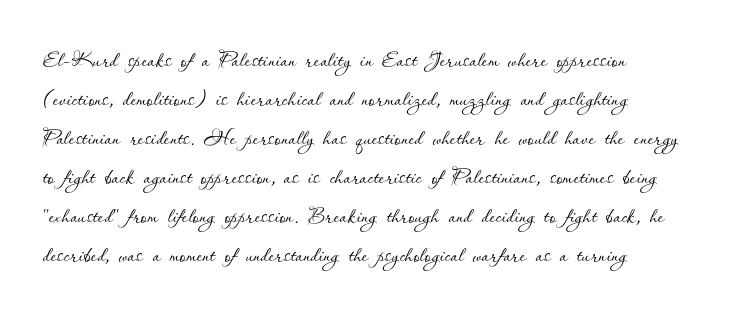
{"bold": "no", "weight": "thin", "width": "normal", "stroke_contrast": "low", "x_height": "small", "monospaced": "no", "underline": "no", "align": "left", "line_spacing": "normal", "line_spacing_ratio": 1.3, "letter_spacing": "normal", "letter_spacing_em": 0.0, "glyph_px": 30}
